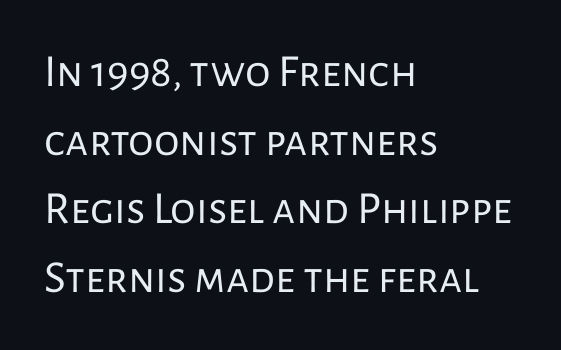
{"serif": "no", "italic": "no", "bold": "no", "weight": "regular", "width": "normal", "stroke_contrast": "low", "x_height": "medium", "monospaced": "no", "underline": "no", "align": "left", "line_spacing": "normal", "line_spacing_ratio": 1.49, "letter_spacing": "normal", "letter_spacing_em": 0.0, "glyph_px": 46}
